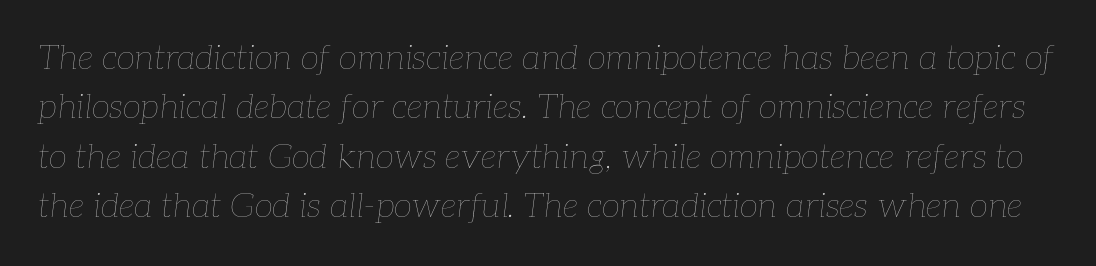
The typesetting does not lean heavy: it is not bold. The glyphs look as if they've been sheared to an angle. There is no visible air inserted between adjacent glyphs. The lines sit at an ordinary, default distance from one another.
